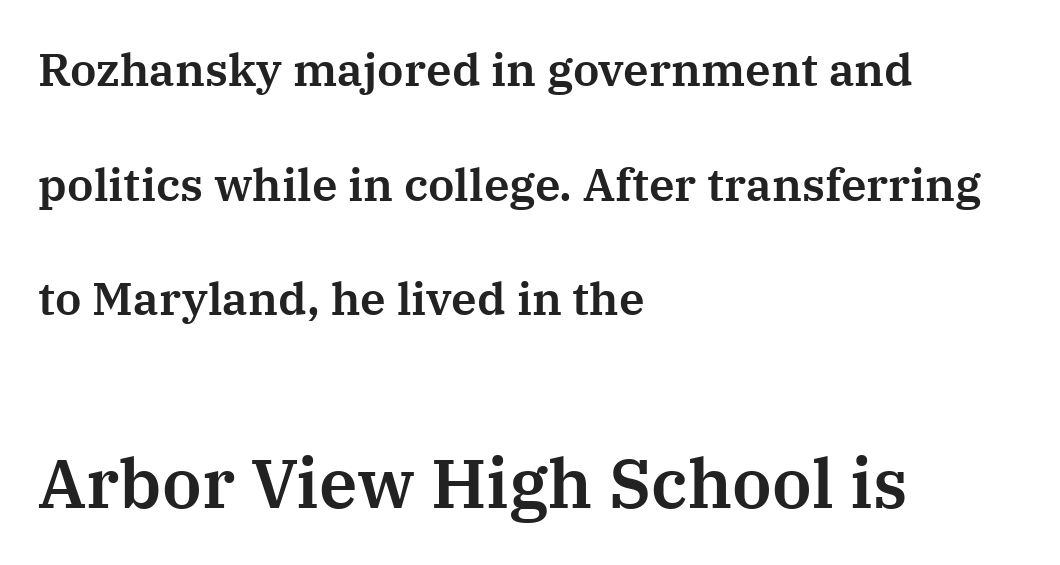
The image shows 69 px serif type, upright; set left-aligned, loose line spacing (2.49x), normal letter spacing, not underlined; the second (bottom) block is 1.5x larger; medium stroke contrast and a medium x-height.
